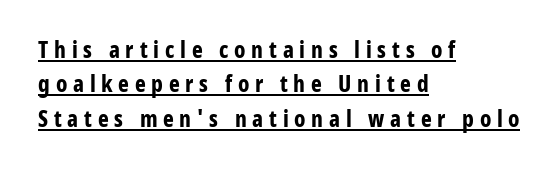
The lines are quadded left. What weight is shown? A full bold with thick strokes. Spacing between characters has been opened up far beyond the box default. Reading down the column, the eye jumps a familiar distance to each next line. The axis of the letterforms is exactly vertical.
